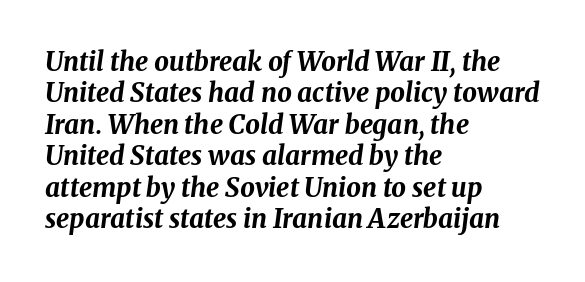
The image shows 26 px bold type, italic (leaning right); set left-aligned, line spacing 1.21x, normal letter spacing, not underlined.
